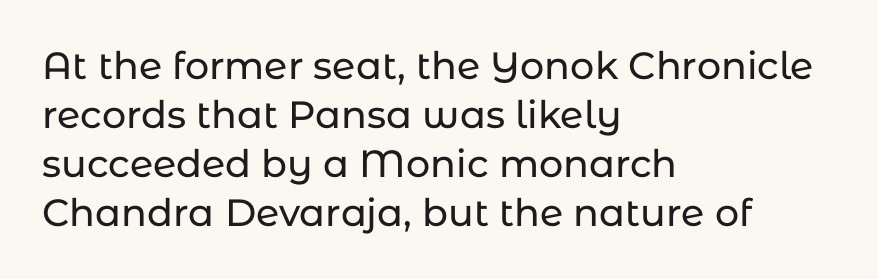
The image shows 38 px sans-serif type, upright; set left-aligned, normal line spacing (1.29x), normal letter spacing, not underlined; low stroke contrast and a medium x-height.
